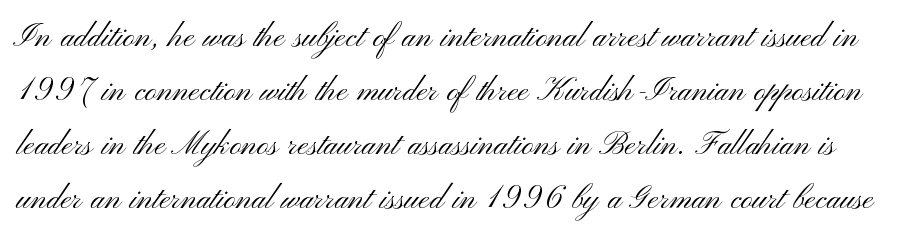
The image shows 40 px light, wide sans-serif type; set normal line spacing (1.35x), normal letter spacing, not underlined; medium stroke contrast and a small x-height.
